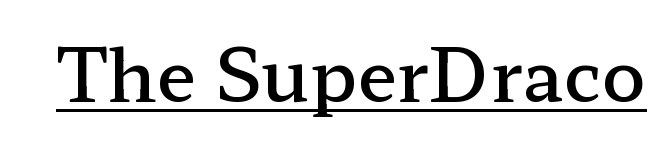
A rule runs beneath these lines of type. Does the lettering tilt? It doesn't — this is upright. These words are printed semibold, heavier than regular yet not bold. The letterforms sit shoulder to shoulder at normal distance. Classification — serif. Each letter keeps its own natural width here, so spacing adapts to shape.
